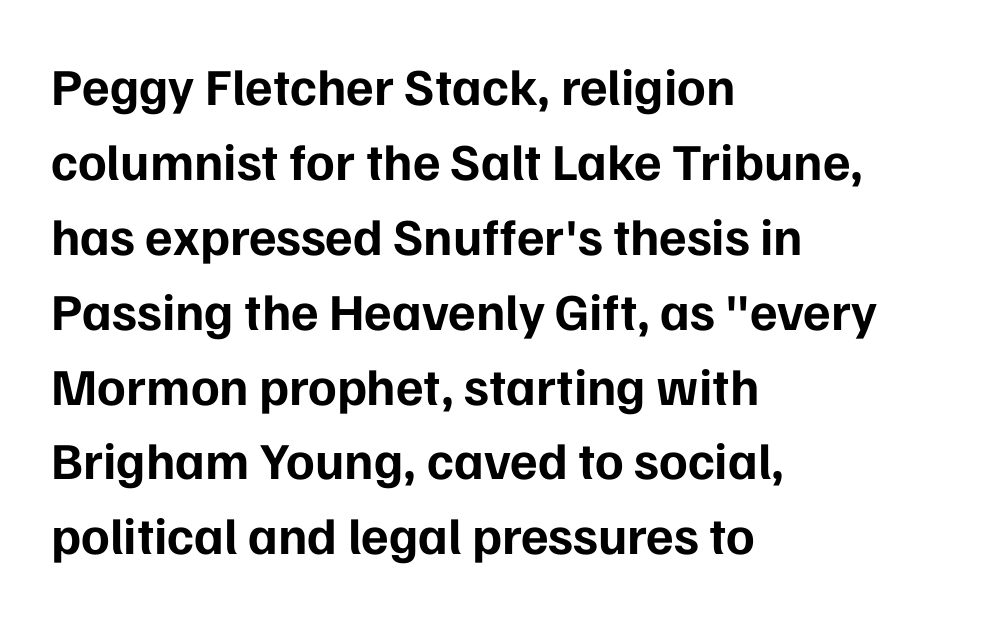
{"serif": "no", "italic": "no", "bold": "yes", "weight": "bold", "width": "normal", "stroke_contrast": "low", "x_height": "medium", "monospaced": "no", "underline": "no", "align": "left", "line_spacing": "normal", "line_spacing_ratio": 1.44, "letter_spacing": "normal", "letter_spacing_em": 0.0, "glyph_px": 52}
